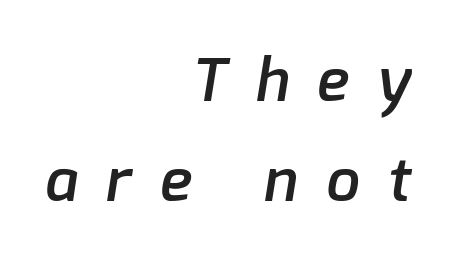
{"serif": "no", "bold": "semi", "weight": "semibold", "width": "normal", "stroke_contrast": "low", "x_height": "medium", "monospaced": "no", "underline": "no", "align": "right", "line_spacing": "normal", "line_spacing_ratio": 1.67, "letter_spacing": "wide", "letter_spacing_em": 0.48, "glyph_px": 60}
